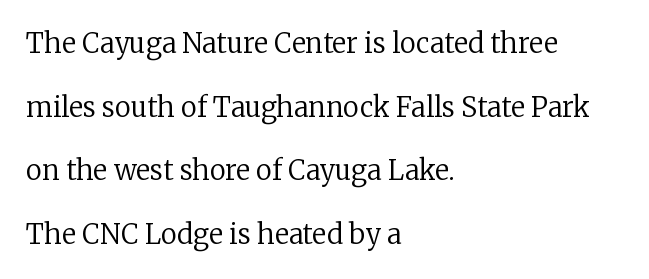
The image shows 27 px text type, upright; set left-aligned, loose line spacing (2.36x), normal letter spacing, not underlined.
